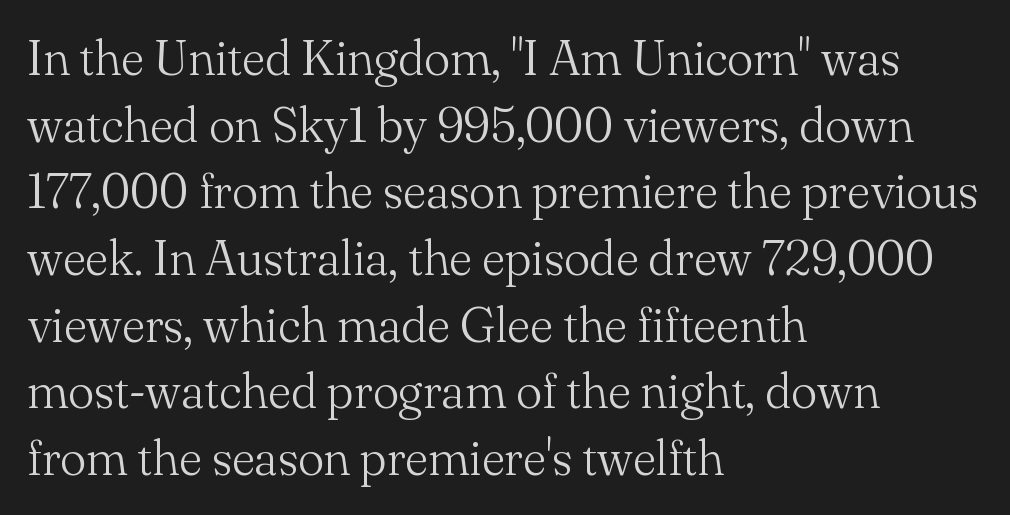
The glyphs are unaccompanied by any horizontal stroke below them. Ordinary non-slanted type is in use. The passage is arranged the way most books set body copy — flush left. A light-to-regular cut is what we see here. This sample has the flowing, uneven cadence of proportional lettering. Each letter's strokes conclude with small projecting serifs.
